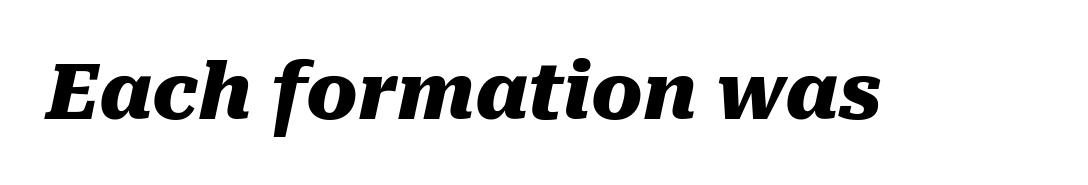
Plenty of ink on the page — the face is bold. Rendered with sloped, italic letterforms. The horizontal fit of the characters is conventional and even. These lines are rendered in a variable-pitch font. The specimen omits any rule beneath the text block's lines.
